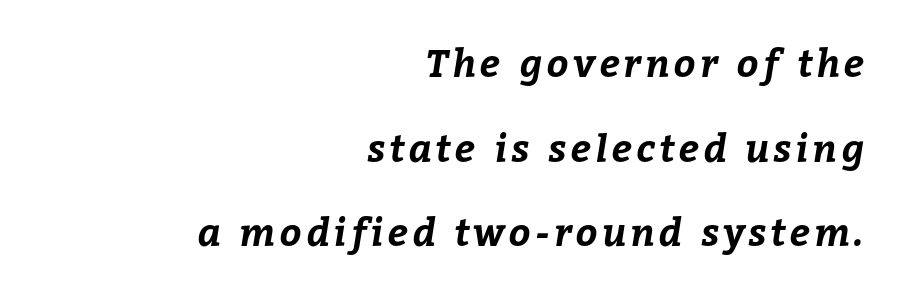
Chunky letters — that's bold for sure. Rows of type keep a wide berth in the vertical direction. This sample has the flowing, uneven cadence of proportional lettering. Short and long lines alike share a common ending point at right. Descenders are the only things crossing below the line.
